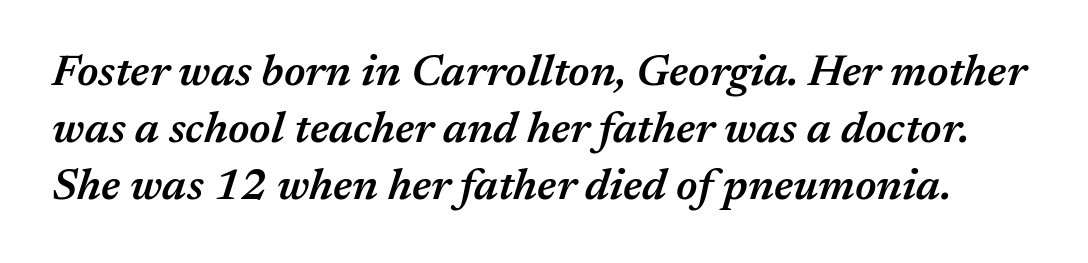
The image shows 44 px semibold type, italic (leaning right); set normal line spacing (1.29x), normal letter spacing, not underlined; medium stroke contrast and a medium x-height.
